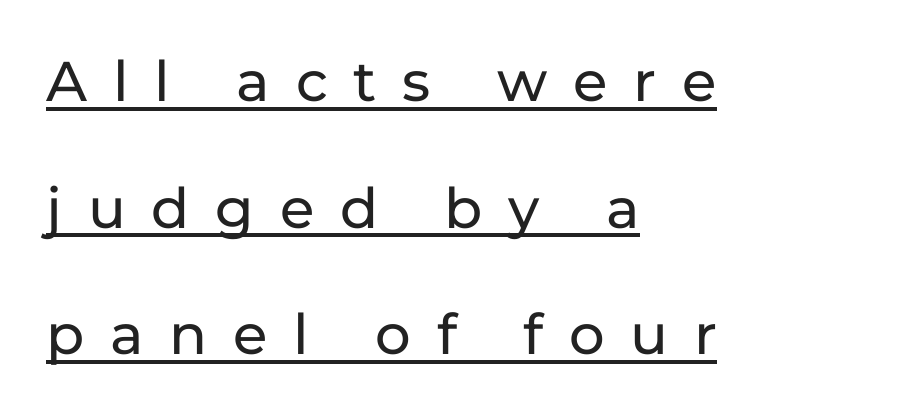
Regarding leading, the lines here are spaced well apart. A typesetter would call this proportional, since set widths differ per character. This is underlined copy, the kind a proofreader might mark for attention. No italicization has been applied; the sample stays upright.
